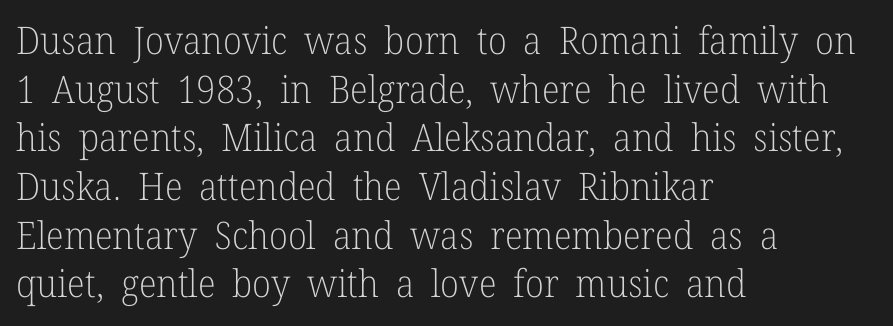
Q: Is the text bold? A: No.
Q: Is the text italic (slanted)? A: No, it is upright.
Q: Is the typeface a serif or a sans-serif typeface? A: Serif.
Q: Is the text underlined? A: No.
Q: How is the paragraph aligned? A: Left-aligned.
Q: Is the spacing between letters normal or unusually wide? A: Normal.
Q: Is the spacing between lines tight, normal or loose? A: Normal.
Q: Width (condensed, normal, or wide)? A: Normal.
Q: Stroke contrast? A: Low.
Q: x-height? A: Medium.
Q: Monospaced? A: No.
